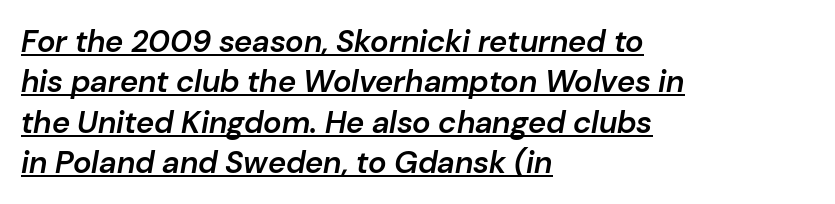
The image shows 31 px semibold type, italic (leaning right); set left-aligned, normal line spacing (1.3x), normal letter spacing, underlined; low stroke contrast and a medium x-height.
